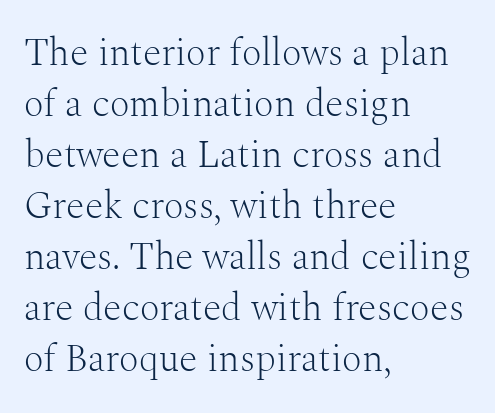
Q: Is the text bold? A: No.
Q: Is the text italic (slanted)? A: No, it is upright.
Q: Is the typeface a serif or a sans-serif typeface? A: Serif.
Q: Is the text underlined? A: No.
Q: How is the paragraph aligned? A: Left-aligned.
Q: Is the spacing between letters normal or unusually wide? A: Normal.
Q: Is the spacing between lines tight, normal or loose? A: Normal.
Q: Width (condensed, normal, or wide)? A: Normal.
Q: Stroke contrast? A: Medium.
Q: x-height? A: Medium.
Q: Monospaced? A: No.
